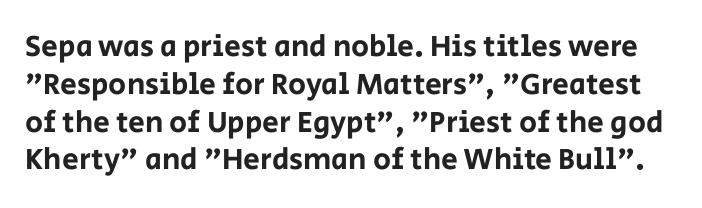
The image shows 30 px sans-serif type, upright; set normal line spacing (1.26x), normal letter spacing, not underlined; low stroke contrast and a large x-height.
